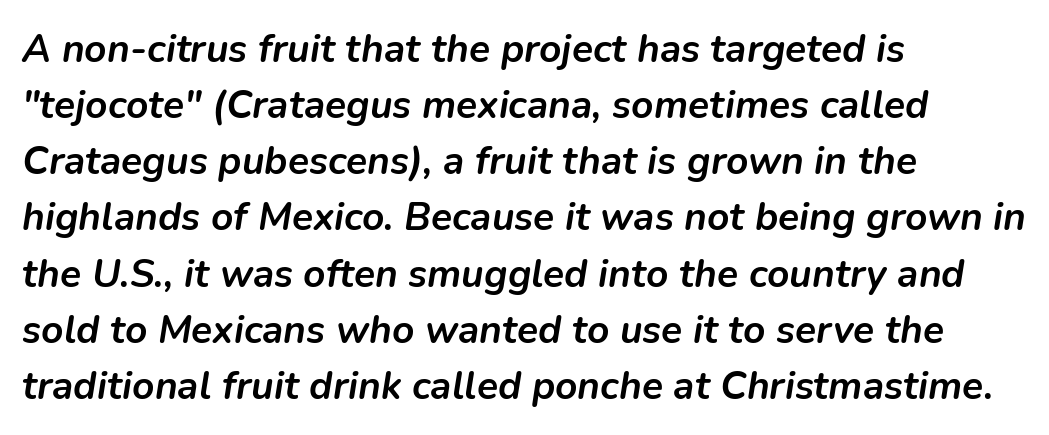
The image shows 39 px semibold type, italic (leaning right); set left-aligned, normal line spacing (1.44x), normal letter spacing, not underlined; low stroke contrast and a medium x-height.
